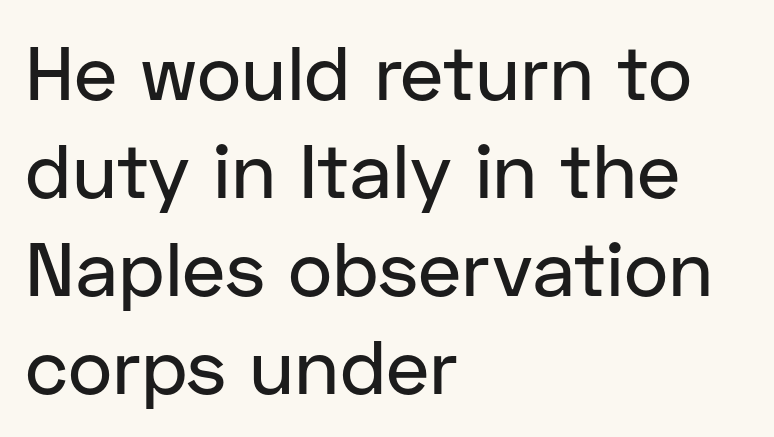
Unlike italic type, these characters show no tilt at all. Inter-character spacing is left at the font's built-in metrics. Every row of glyphs begins at an identical x-position on the left. This sample keeps an unexceptional amount of space between lines. Typographically, this falls in the sans-serif category. Spacing verdict: proportional, widths tailored to each character.
